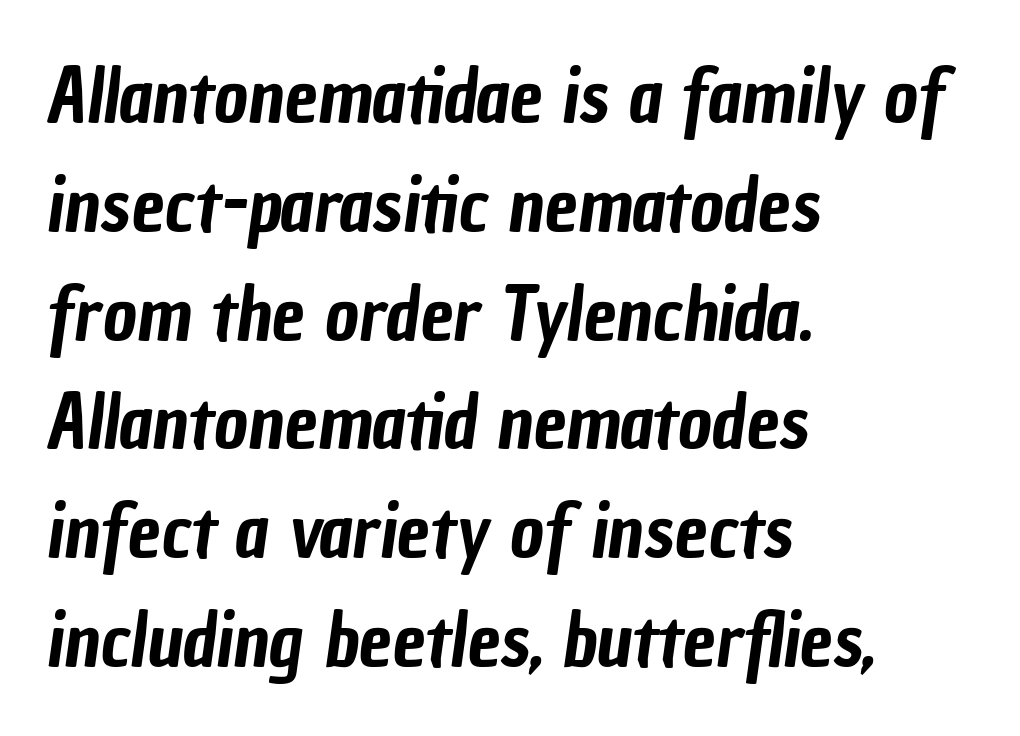
Q: Is the typeface a serif or a sans-serif typeface? A: Sans-serif.
Q: Is the text underlined? A: No.
Q: How is the paragraph aligned? A: Left-aligned.
Q: Is the spacing between letters normal or unusually wide? A: Normal.
Q: Is the spacing between lines tight, normal or loose? A: Normal.
Q: Width (condensed, normal, or wide)? A: Condensed.
Q: Stroke contrast? A: Low.
Q: x-height? A: Medium.
Q: Monospaced? A: No.
